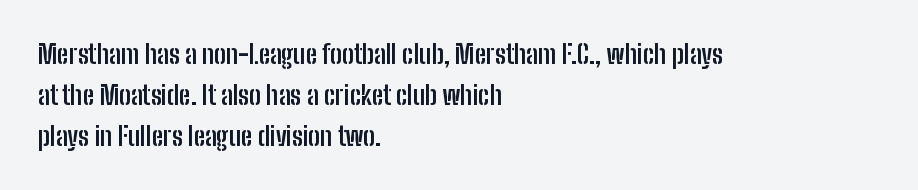
The image shows 26 px bold type, upright; set left-aligned, normal line spacing (1.57x), normal letter spacing, not underlined.
